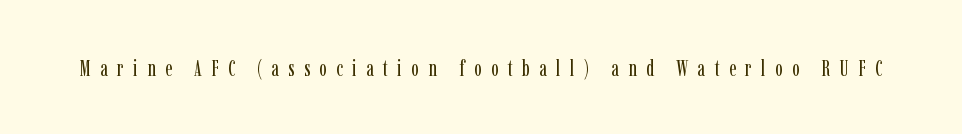
Q: Is the text bold? A: No.
Q: Is the text italic (slanted)? A: No, it is upright.
Q: Is the text underlined? A: No.
Q: Is the spacing between letters normal or unusually wide? A: Unusually wide.
